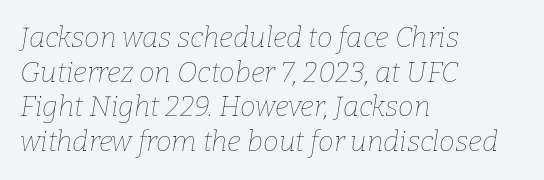
{"italic": "yes", "lean": "right", "slant_degrees": 9, "bold": "no", "weight": "thin", "width": "normal", "stroke_contrast": "low", "x_height": "medium", "monospaced": "no", "underline": "no", "align": "left", "line_spacing_ratio": 1.24, "letter_spacing": "normal", "letter_spacing_em": 0.0, "glyph_px": 28}
